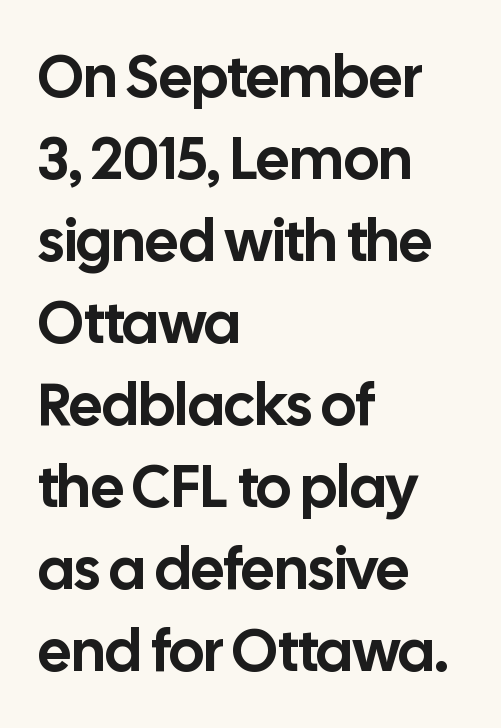
Q: Is the text italic (slanted)? A: No, it is upright.
Q: Is the typeface a serif or a sans-serif typeface? A: Sans-serif.
Q: Is the text underlined? A: No.
Q: How is the paragraph aligned? A: Left-aligned.
Q: Is the spacing between letters normal or unusually wide? A: Normal.
Q: Is the spacing between lines tight, normal or loose? A: Normal.
Q: Width (condensed, normal, or wide)? A: Normal.
Q: Stroke contrast? A: Low.
Q: x-height? A: Medium.
Q: Monospaced? A: No.
